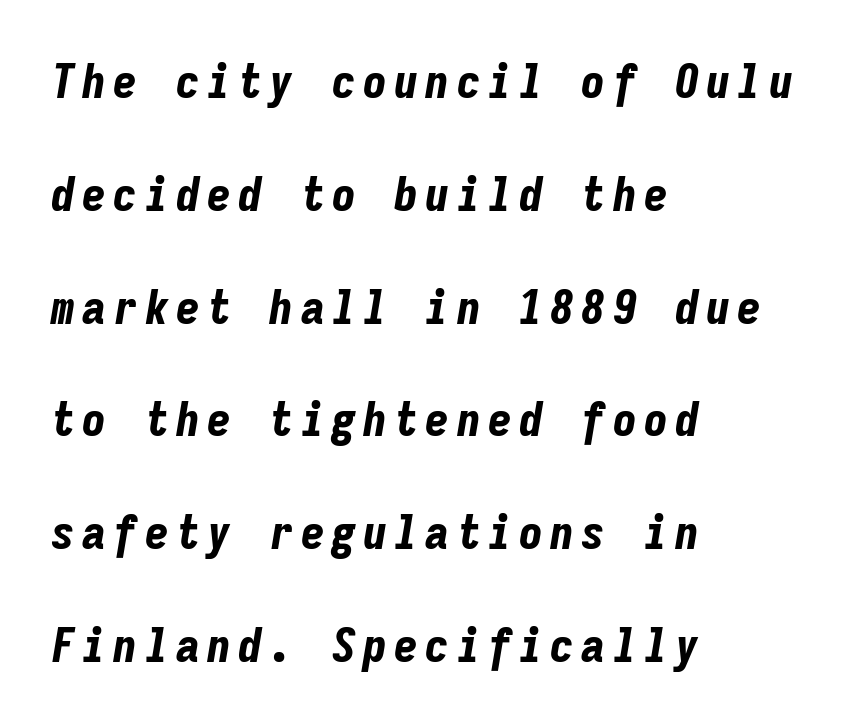
The image shows 48 px bold, condensed type, italic (leaning right), monospaced; set left-aligned, loose line spacing (2.35x), not underlined; low stroke contrast and a medium x-height.
